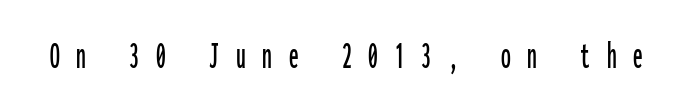
{"serif": "no", "italic": "no", "width": "condensed", "stroke_contrast": "low", "x_height": "medium", "monospaced": "yes", "underline": "no", "letter_spacing": "wide", "letter_spacing_em": 0.43, "glyph_px": 39}
